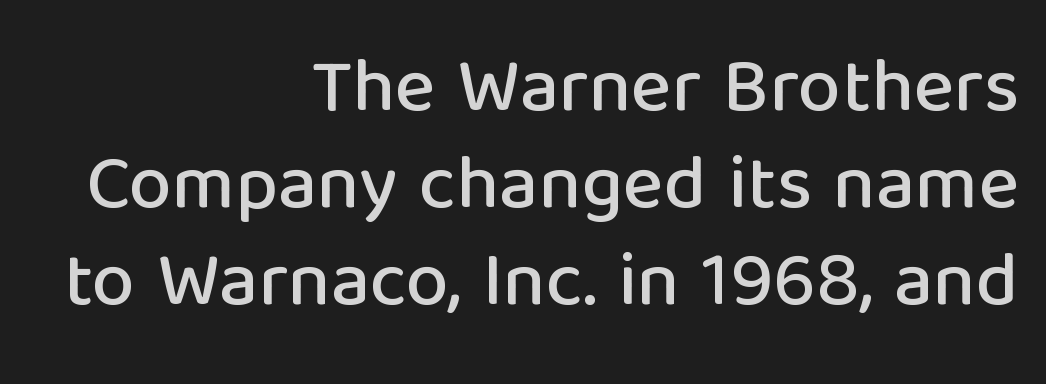
Tracking value appears to be zero — textbook default spacing. Ascenders rise straight up at ninety degrees. Proportional: the letters do not fall into vertical columns. Rows of type keep a routine distance in the vertical direction.
